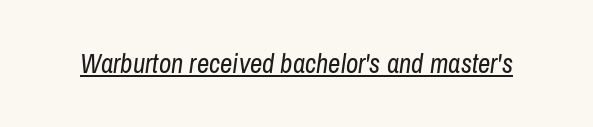
Stems here are at most as thick as an everyday book face. Look at the tracking — it's just the regular setting, nothing added. Every character sits at an angle, as italics do. The sample's only ornament is a line tracing under the words.
